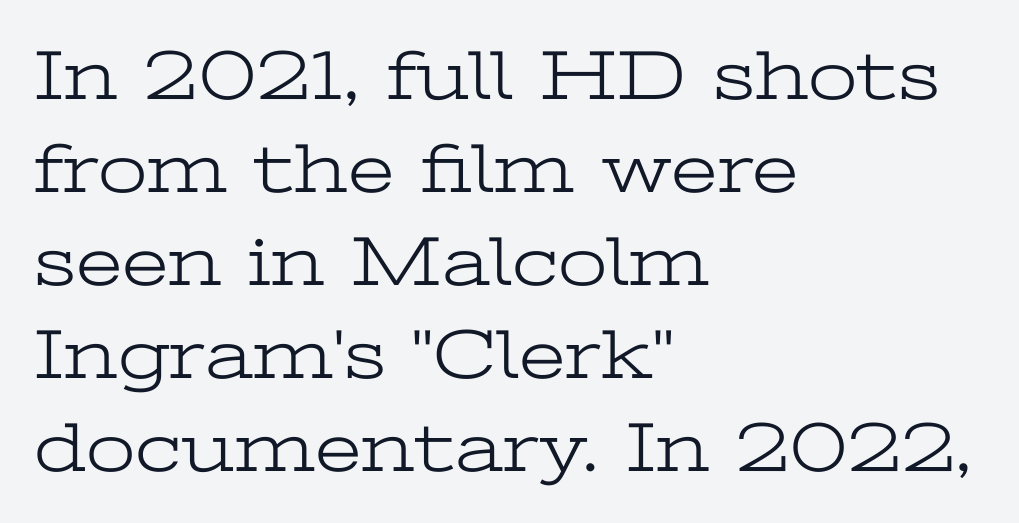
{"serif": "yes", "italic": "no", "bold": "no", "weight": "light", "width": "wide", "stroke_contrast": "low", "x_height": "medium", "monospaced": "no", "underline": "no", "align": "left", "line_spacing": "normal", "line_spacing_ratio": 1.31, "letter_spacing": "normal", "letter_spacing_em": 0.0, "glyph_px": 71}
